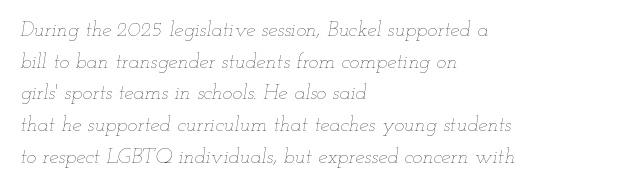
The vertical gap from one line to the next is medium. The space directly below the letters is spotless. The face looks like a standard text weight, possibly lighter. The lines in this sample share a left origin and differ only in where they stop. This sample uses an oblique cut, with every glyph tilted off the vertical. Observe the ordinary spacing: letters are neighbours, not strangers.
